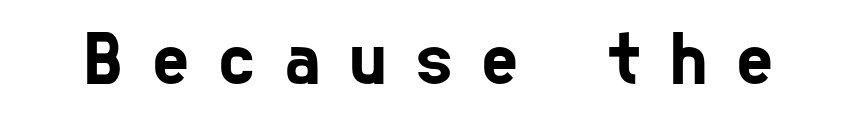
Type without underlining. Observe the absence of serifs on each vertical stroke in this sample. Glyph-to-glyph distance is far greater than everyday printed text. Is this a fixed-width face? No — the glyphs have proportional, varying widths.
